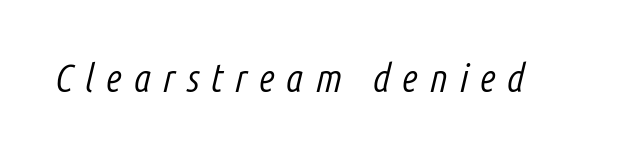
Q: Is the text bold? A: No.
Q: Is the text italic (slanted)? A: Yes, it leans right by about 14 degrees.
Q: Is the text underlined? A: No.
Q: Is the spacing between letters normal or unusually wide? A: Unusually wide.
Q: Width (condensed, normal, or wide)? A: Condensed.
Q: Stroke contrast? A: Low.
Q: x-height? A: Medium.
Q: Monospaced? A: No.
